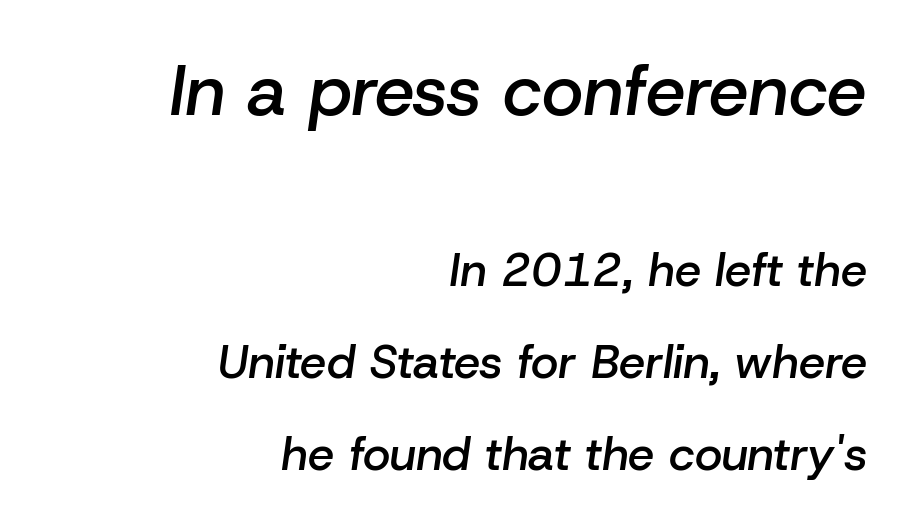
Which of the two is more prominent by size? The first, at the top. Do the characters align in a grid? No, the font is proportional. Is the type bold? Partly — it's a semibold, heavier than regular but not fully bold. Does the leading feel generous? Absolutely, it's lavish.
